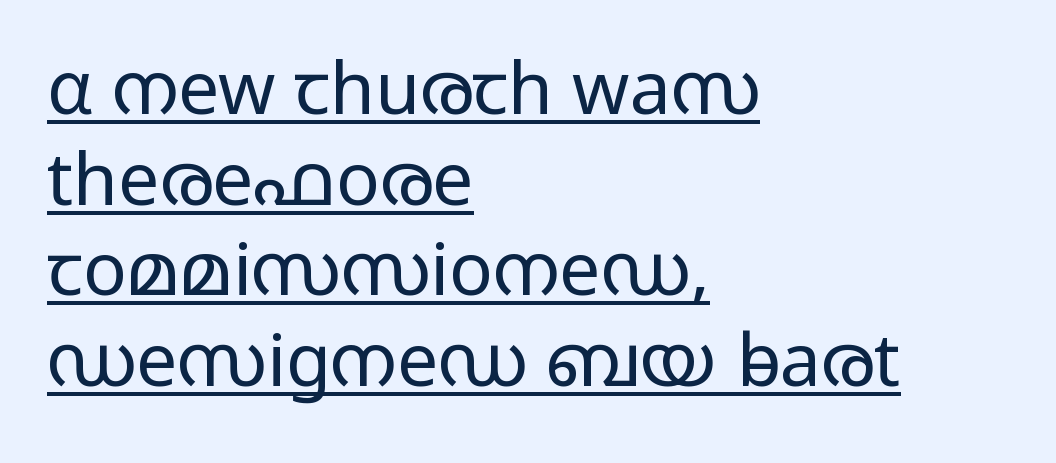
{"serif": "no", "italic": "no", "bold": "no", "weight": "light", "width": "wide", "stroke_contrast": "low", "x_height": "medium", "monospaced": "no", "underline": "yes", "align": "left", "line_spacing_ratio": 1.24, "letter_spacing": "normal", "letter_spacing_em": 0.0, "glyph_px": 73}
